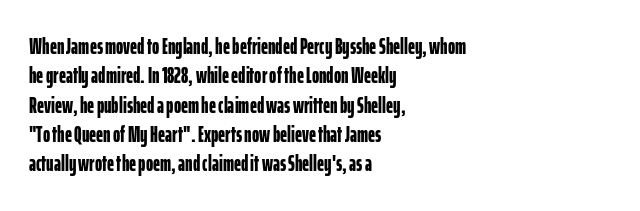
The image shows 22 px bold type, upright; set left-aligned, normal line spacing (1.33x), normal letter spacing, not underlined.
